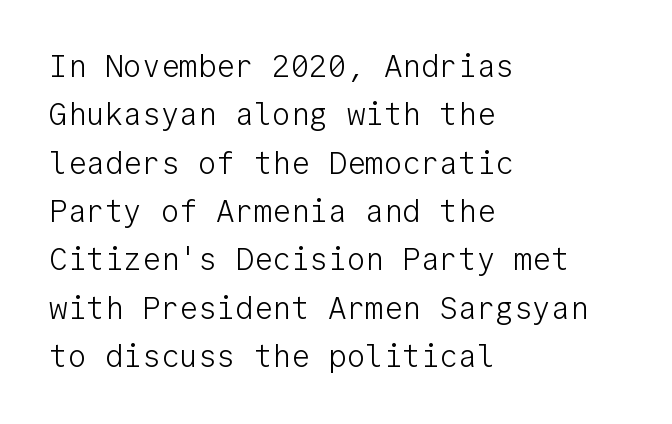
The image shows 31 px light sans-serif type, upright, monospaced; set left-aligned, normal line spacing (1.56x), normal letter spacing, not underlined; low stroke contrast and a medium x-height.
